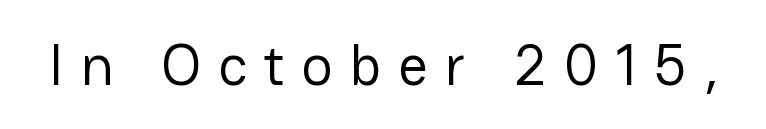
{"serif": "no", "italic": "no", "bold": "no", "weight": "regular", "width": "normal", "stroke_contrast": "low", "x_height": "medium", "monospaced": "no", "underline": "no", "letter_spacing": "wide", "letter_spacing_em": 0.28, "glyph_px": 59}
